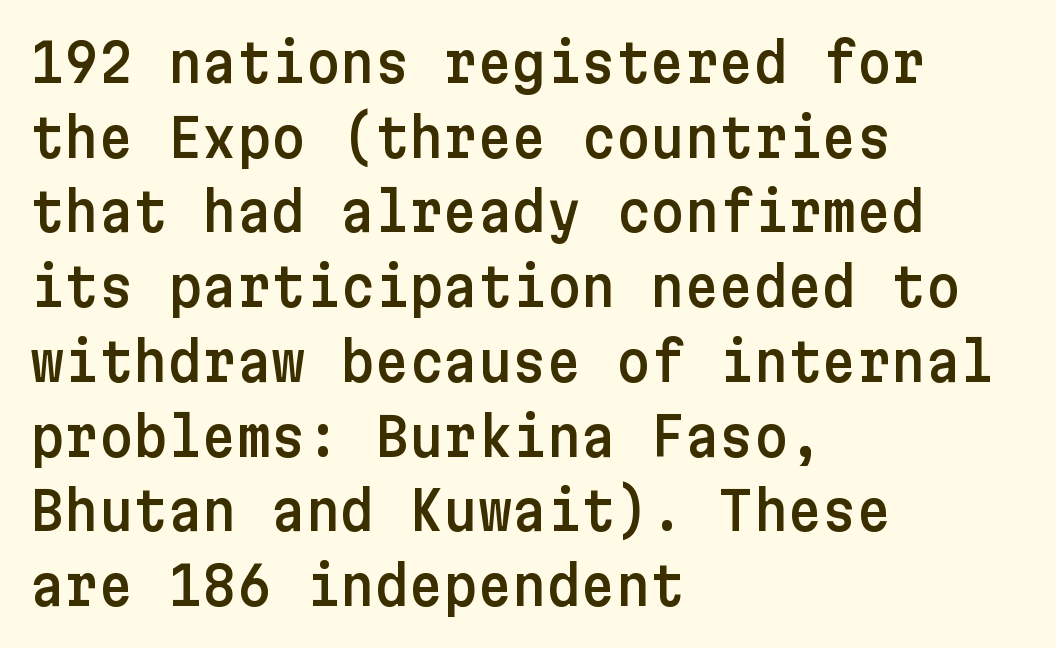
{"serif": "no", "italic": "no", "width": "normal", "stroke_contrast": "low", "x_height": "medium", "underline": "no", "align": "left", "line_spacing": "normal", "line_spacing_ratio": 1.41, "letter_spacing": "normal", "letter_spacing_em": 0.0, "glyph_px": 53}
